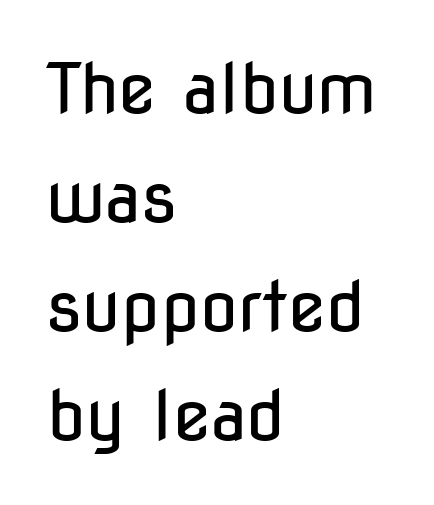
Q: Is the text bold? A: No.
Q: Is the text italic (slanted)? A: No, it is upright.
Q: Is the typeface a serif or a sans-serif typeface? A: Sans-serif.
Q: Is the text underlined? A: No.
Q: How is the paragraph aligned? A: Left-aligned.
Q: Is the spacing between letters normal or unusually wide? A: Normal.
Q: Is the spacing between lines tight, normal or loose? A: Normal.
Q: Width (condensed, normal, or wide)? A: Condensed.
Q: Stroke contrast? A: Low.
Q: x-height? A: Medium.
Q: Monospaced? A: No.
